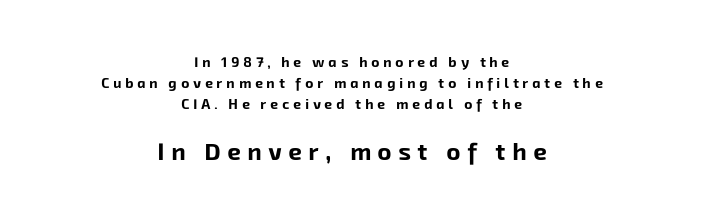
{"bold": "yes", "underline": "no", "align": "center", "line_spacing": "normal", "line_spacing_ratio": 1.51, "letter_spacing": "wide", "letter_spacing_em": 0.28, "larger_block": "second", "size_ratio": 1.71, "glyph_px": 24}
